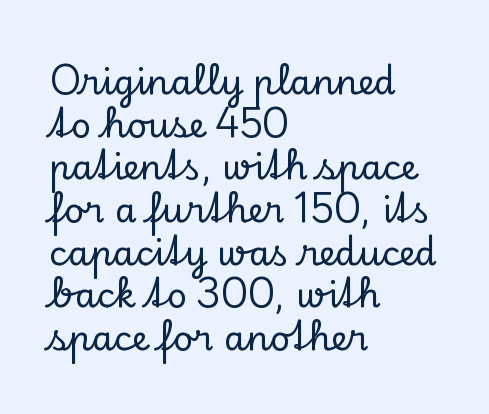
The image shows 35 px text type, upright; set left-aligned, line spacing 1.22x, normal letter spacing, not underlined; low stroke contrast and a small x-height.
